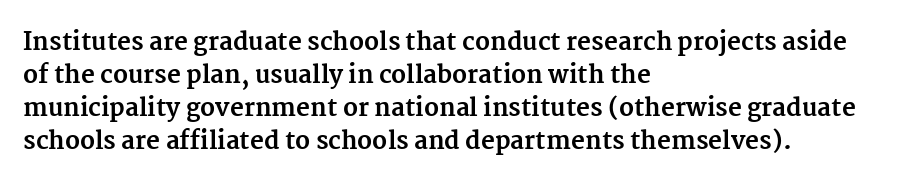
{"italic": "no", "bold": "yes", "underline": "no", "align": "left", "line_spacing": "normal", "line_spacing_ratio": 1.38, "letter_spacing": "normal", "letter_spacing_em": 0.0, "glyph_px": 24}
